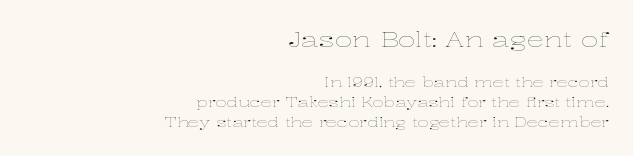
Interline gaps are of average width in this sample. Nope, not italic — everything's standing straight. If you squint, the top block still reads clearly — it's the larger of the two. The letterforms sit shoulder to shoulder at normal distance. Caption: multi-line text, flush right, ragged left.
